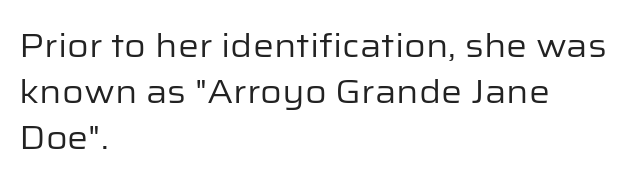
Where is the straight margin? On the left. A typesetter would call this zero additional tracking. How would I describe the line gaps? Plain and ordinary. Vertical strokes here are truly vertical. Stem width sits at or under what a default text font uses. A typesetter would call this proportional, since set widths differ per character.
